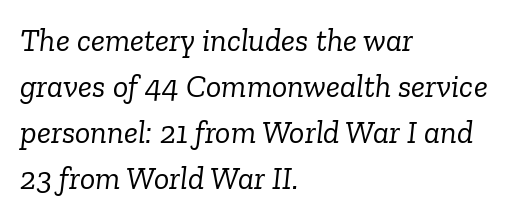
Q: Is the text bold? A: No.
Q: Is the text italic (slanted)? A: Yes, it leans right by about 6 degrees.
Q: Is the typeface a serif or a sans-serif typeface? A: Serif.
Q: Is the text underlined? A: No.
Q: How is the paragraph aligned? A: Left-aligned.
Q: Is the spacing between letters normal or unusually wide? A: Normal.
Q: Is the spacing between lines tight, normal or loose? A: Normal.
Q: Width (condensed, normal, or wide)? A: Normal.
Q: Stroke contrast? A: Low.
Q: x-height? A: Medium.
Q: Monospaced? A: No.
